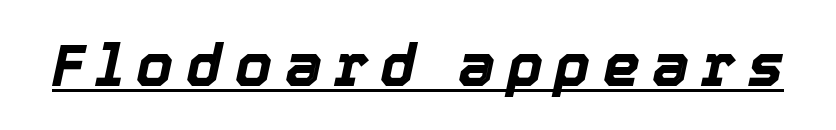
Q: Is the text bold? A: Yes.
Q: Is the text italic (slanted)? A: Yes, it leans right by about 12 degrees.
Q: Is the text underlined? A: Yes.
Q: Is the spacing between letters normal or unusually wide? A: Unusually wide.
Q: Width (condensed, normal, or wide)? A: Normal.
Q: x-height? A: Medium.
Q: Monospaced? A: No.
